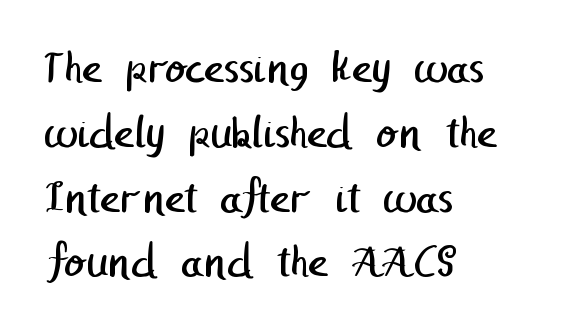
The image shows 48 px regular-weight sans-serif type; set left-aligned, normal line spacing (1.35x), normal letter spacing, not underlined; low stroke contrast and a medium x-height.
